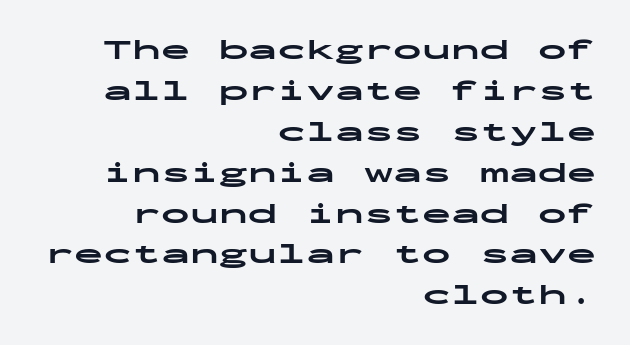
Q: Is the text bold? A: Yes.
Q: Is the text italic (slanted)? A: No, it is upright.
Q: Is the typeface a serif or a sans-serif typeface? A: Sans-serif.
Q: Is the text underlined? A: No.
Q: How is the paragraph aligned? A: Right-aligned.
Q: Is the spacing between letters normal or unusually wide? A: Normal.
Q: Is the spacing between lines tight, normal or loose? A: Normal.
Q: Width (condensed, normal, or wide)? A: Wide.
Q: Stroke contrast? A: Low.
Q: x-height? A: Medium.
Q: Monospaced? A: Yes.
